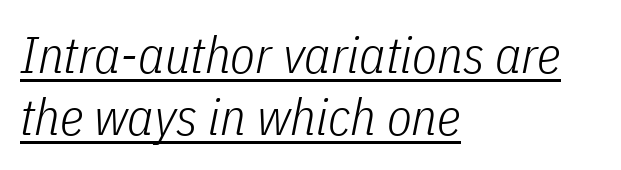
A light-to-regular cut is what we see here. Short note: letters normally spaced. Students, observe the line beneath the letters — that is underlining. Reading down the block, your eye returns to a fixed left position each line. You could not count columns in this text — the font is proportionally spaced. Would a proofreader flag this as italicized? Yes.
